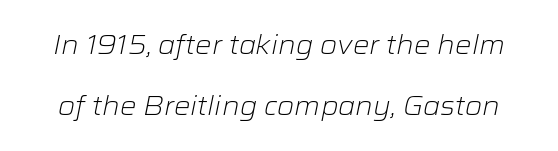
The image shows 26 px text type, italic (leaning right); set loose line spacing (2.33x), normal letter spacing, not underlined.
